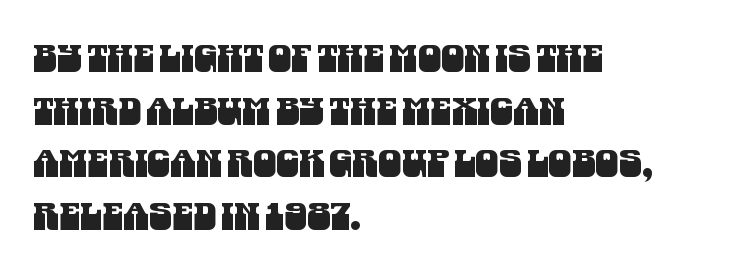
{"serif": "no", "width": "condensed", "stroke_contrast": "medium", "x_height": "large", "monospaced": "no", "underline": "no", "align": "left", "line_spacing": "normal", "line_spacing_ratio": 1.42, "letter_spacing": "normal", "letter_spacing_em": 0.0, "glyph_px": 37}
